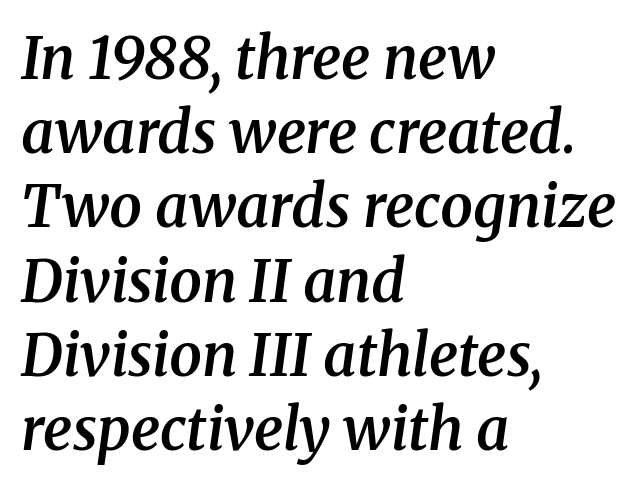
{"serif": "yes", "italic": "yes", "lean": "right", "slant_degrees": 8, "bold": "semi", "weight": "semibold", "width": "normal", "stroke_contrast": "medium", "x_height": "medium", "monospaced": "no", "underline": "no", "align": "left", "line_spacing": "normal", "line_spacing_ratio": 1.28, "letter_spacing": "normal", "letter_spacing_em": 0.0, "glyph_px": 58}
